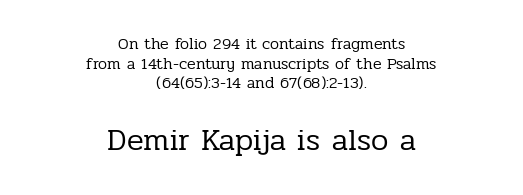
The image shows 31 px regular-weight serif type, upright; set centered, line spacing 1.23x, normal letter spacing, not underlined; the second (bottom) block is 1.94x larger; low stroke contrast and a medium x-height.
